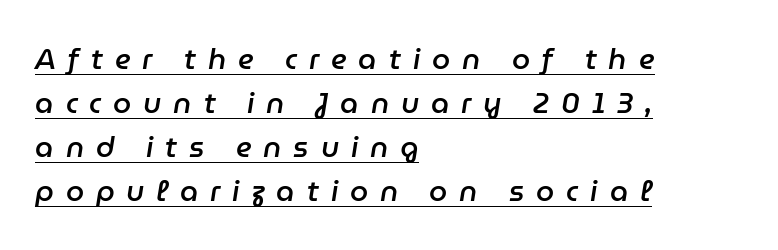
Q: Is the text bold? A: Semi-bold.
Q: Is the text italic (slanted)? A: Yes, it leans right by about 9 degrees.
Q: Is the text underlined? A: Yes.
Q: How is the paragraph aligned? A: Left-aligned.
Q: Is the spacing between letters normal or unusually wide? A: Unusually wide.
Q: Is the spacing between lines tight, normal or loose? A: Normal.
Q: Width (condensed, normal, or wide)? A: Normal.
Q: Stroke contrast? A: Low.
Q: x-height? A: Medium.
Q: Monospaced? A: No.
